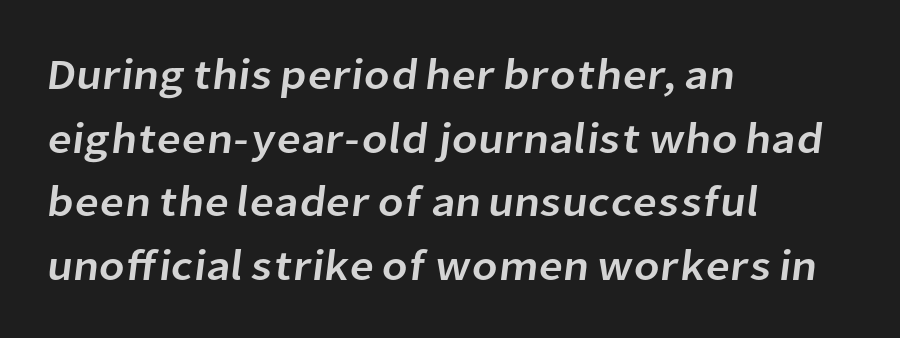
The letterforms sit shoulder to shoulder at normal distance. Check the space under the baseline: it is left empty. In terms of letterform style, serifs are entirely absent. The rendering uses natural spacing where letterforms have individual widths. What's the leading like? Ordinary, nothing unusual.
